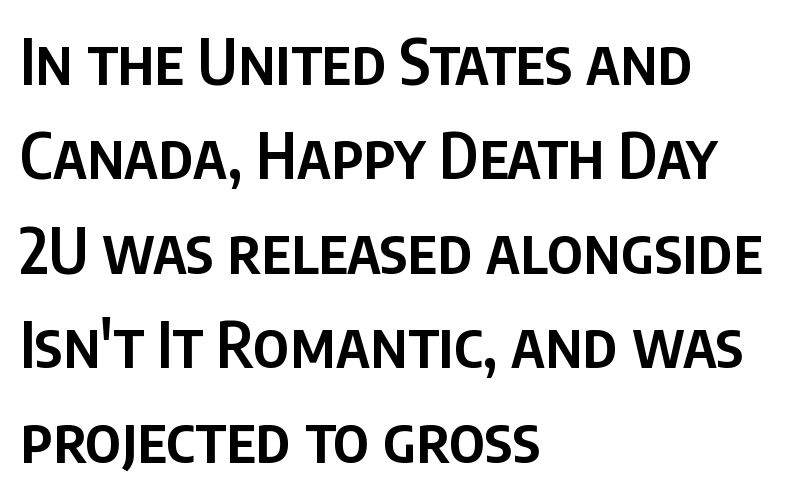
The leading is moderate, giving the passage an even texture. No word sits above an underline. The text was rendered using a sans face with plain stroke endings. How are the letters spaced? Ordinarily, with no added tracking. You could not count columns in this text — the font is proportionally spaced.
